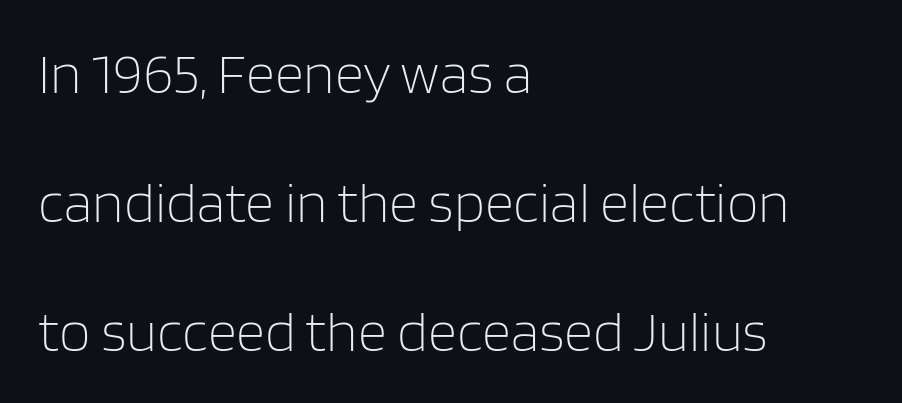
Q: Is the text bold? A: No.
Q: Is the text italic (slanted)? A: No, it is upright.
Q: Is the typeface a serif or a sans-serif typeface? A: Sans-serif.
Q: Is the text underlined? A: No.
Q: How is the paragraph aligned? A: Left-aligned.
Q: Is the spacing between letters normal or unusually wide? A: Normal.
Q: Is the spacing between lines tight, normal or loose? A: Loose.
Q: Width (condensed, normal, or wide)? A: Normal.
Q: Stroke contrast? A: Low.
Q: x-height? A: Large.
Q: Monospaced? A: No.
